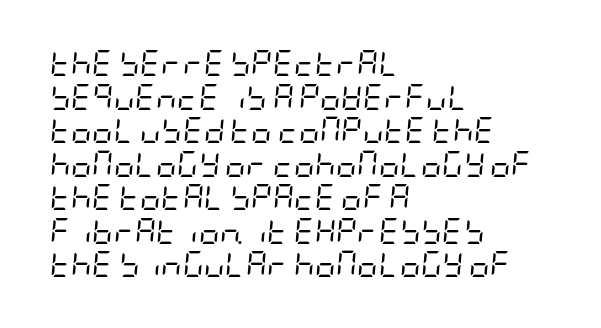
{"italic": "yes", "lean": "right", "slant_degrees": 5, "bold": "no", "underline": "no", "align": "left", "line_spacing": "normal", "line_spacing_ratio": 1.29, "letter_spacing": "normal", "letter_spacing_em": 0.0, "glyph_px": 26}
